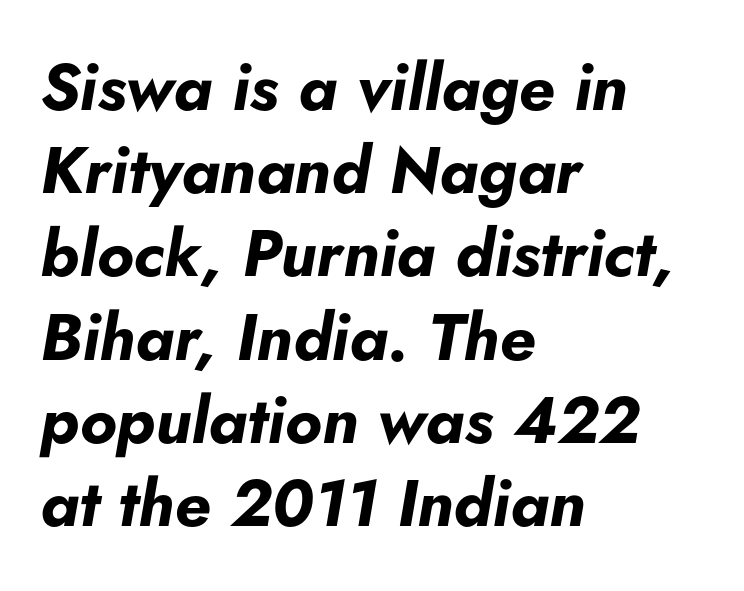
{"italic": "yes", "lean": "right", "slant_degrees": 5, "bold": "yes", "weight": "bold", "width": "normal", "stroke_contrast": "low", "x_height": "small", "monospaced": "no", "underline": "no", "align": "left", "line_spacing": "normal", "line_spacing_ratio": 1.28, "letter_spacing": "normal", "letter_spacing_em": 0.0, "glyph_px": 65}
